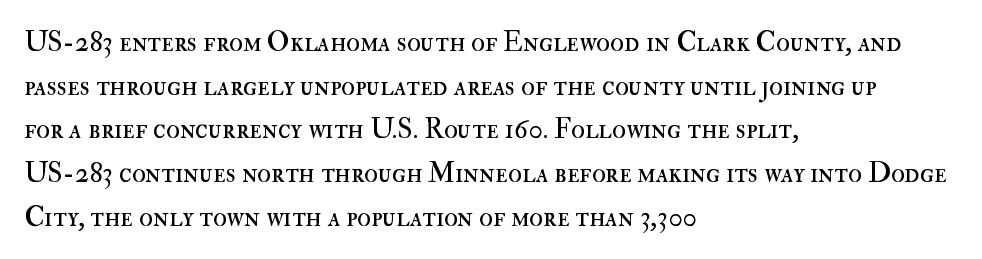
{"italic": "no", "bold": "no", "weight": "regular", "width": "normal", "stroke_contrast": "high", "x_height": "small", "monospaced": "no", "underline": "no", "align": "left", "line_spacing": "normal", "line_spacing_ratio": 1.56, "letter_spacing": "normal", "letter_spacing_em": 0.0, "glyph_px": 28}
